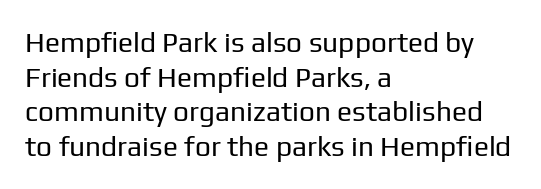
{"serif": "no", "italic": "no", "bold": "no", "weight": "regular", "width": "normal", "stroke_contrast": "low", "x_height": "medium", "monospaced": "no", "underline": "no", "align": "left", "line_spacing_ratio": 1.24, "letter_spacing": "normal", "letter_spacing_em": 0.0, "glyph_px": 28}
